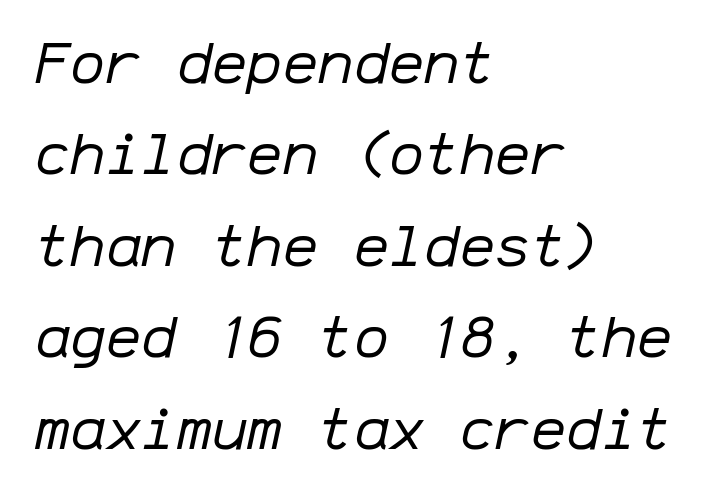
The image shows 59 px regular-weight type, italic (leaning right), monospaced; set left-aligned, normal line spacing (1.55x), normal letter spacing, not underlined; low stroke contrast and a medium x-height.
